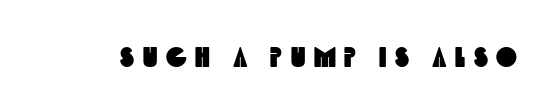
The image shows 28 px condensed sans-serif type; set unusually wide letter spacing (+0.31 em), not underlined; a large x-height.
